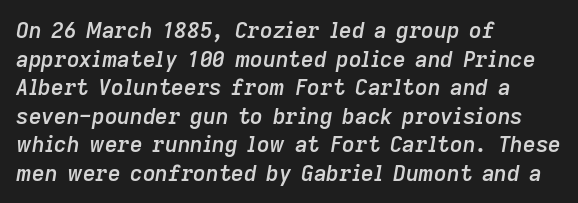
Characters follow at the spacing the type designer built in. The sample has been set in demibold, a notch under bold. The block of text has a typical density, with ordinary space between rows. Decoration check: the copy has no underline. The ragged edge is on the right, which tells us the setting is flush left.
